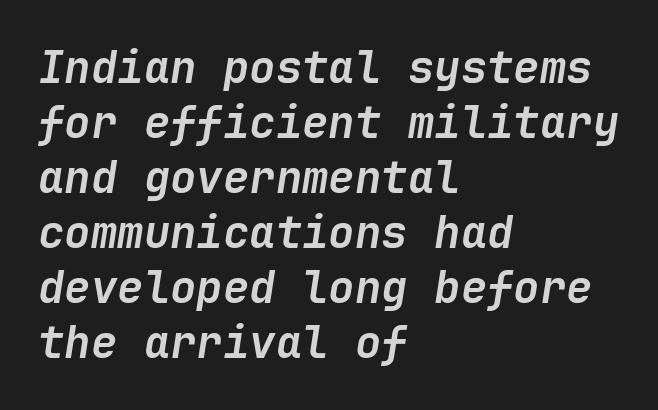
Nothing unusual about the tracking: characters are spaced as the font intends. The characters look thick and weighty, a clear bold. The face used here has a pronounced slope to its letters. Check under the words: just untouched page. Does the copy run flush right? No — it runs flush left.
